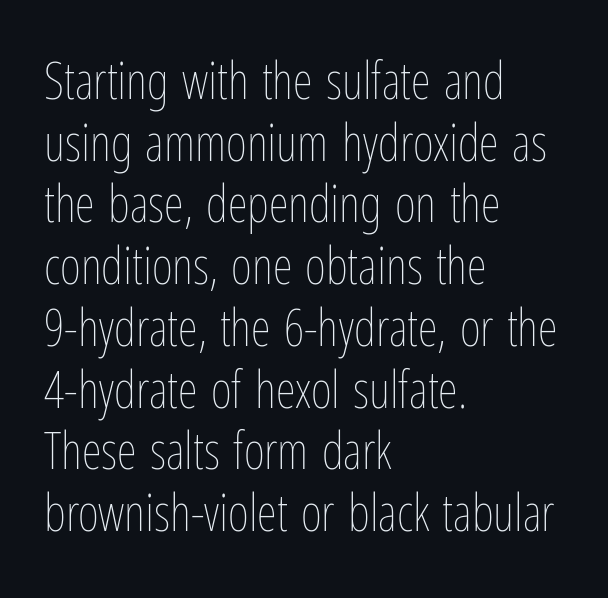
{"italic": "no", "bold": "no", "weight": "thin", "width": "condensed", "stroke_contrast": "low", "x_height": "medium", "monospaced": "no", "underline": "no", "align": "left", "line_spacing_ratio": 1.21, "letter_spacing": "normal", "letter_spacing_em": 0.0, "glyph_px": 51}
